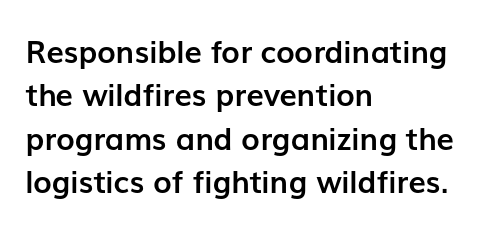
Q: Is the text bold? A: Yes.
Q: Is the text italic (slanted)? A: No, it is upright.
Q: Is the typeface a serif or a sans-serif typeface? A: Sans-serif.
Q: Is the text underlined? A: No.
Q: How is the paragraph aligned? A: Left-aligned.
Q: Is the spacing between letters normal or unusually wide? A: Normal.
Q: Is the spacing between lines tight, normal or loose? A: Normal.
Q: Width (condensed, normal, or wide)? A: Normal.
Q: Stroke contrast? A: Low.
Q: x-height? A: Medium.
Q: Monospaced? A: No.
